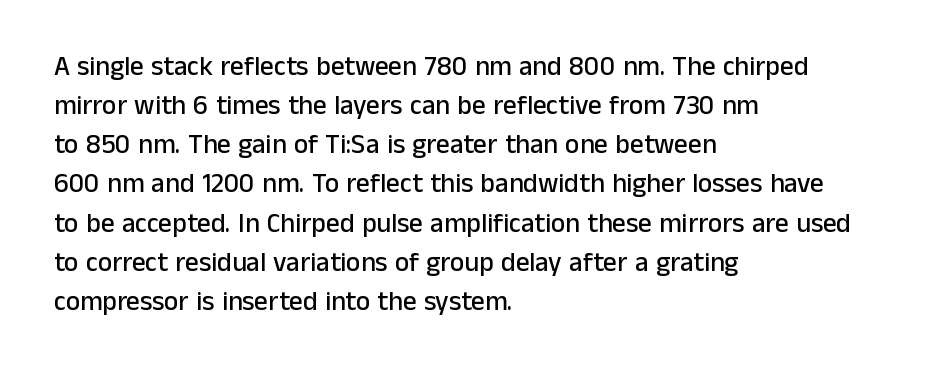
Evenly set lines give the paragraph a standard silhouette. What stands out about the letter spacing? Nothing — it is the standard amount. Glance below the letters and you will spot only blank space. The compositor pushed each line to the left boundary. The axis of the letterforms is exactly vertical.
